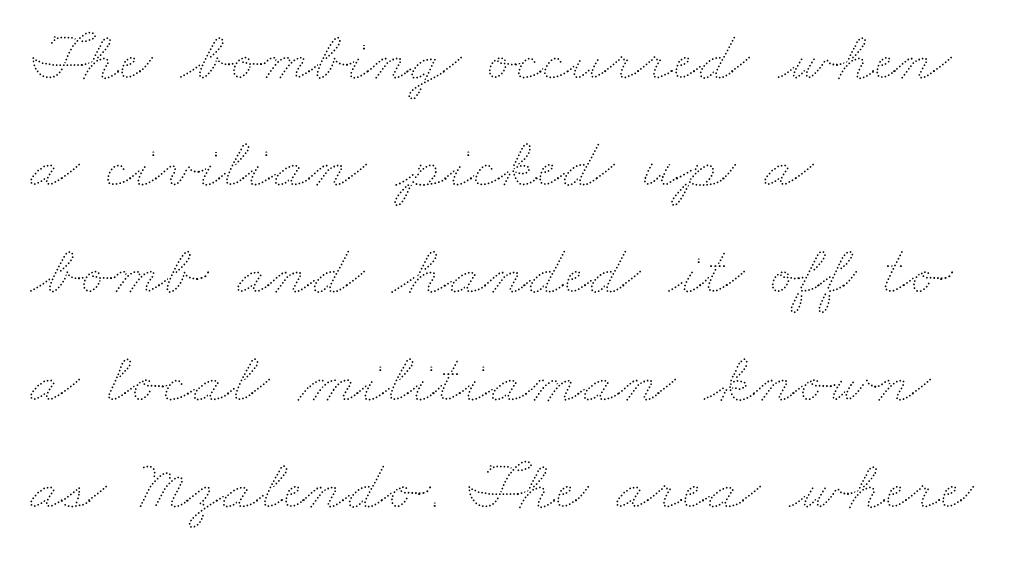
Q: Is the text bold? A: No.
Q: Is the text underlined? A: No.
Q: How is the paragraph aligned? A: Left-aligned.
Q: Is the spacing between letters normal or unusually wide? A: Normal.
Q: Is the spacing between lines tight, normal or loose? A: Normal.
Q: Width (condensed, normal, or wide)? A: Wide.
Q: Stroke contrast? A: Medium.
Q: x-height? A: Small.
Q: Monospaced? A: No.
